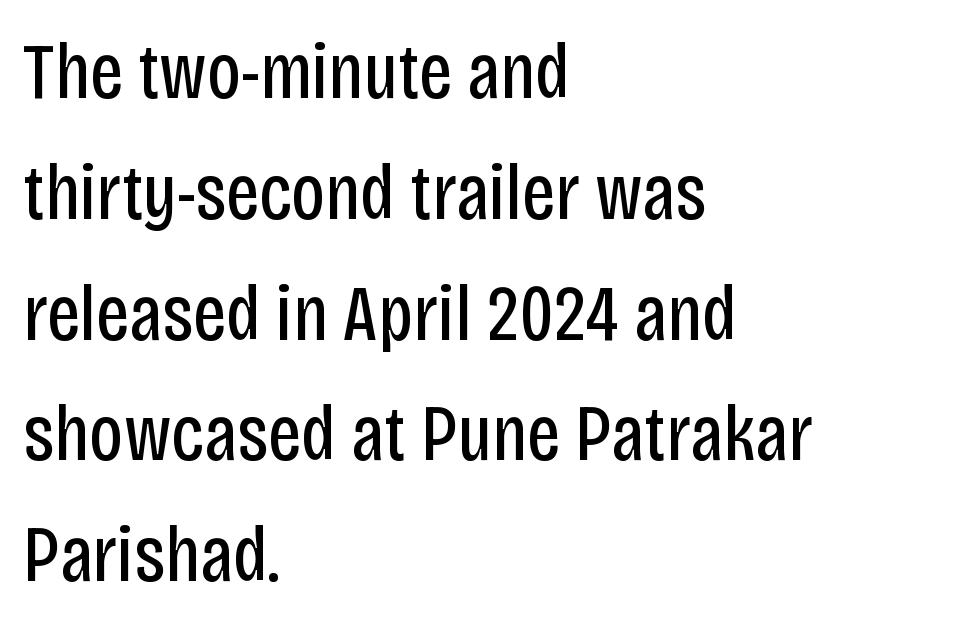
{"serif": "no", "italic": "no", "bold": "no", "weight": "regular", "width": "condensed", "stroke_contrast": "low", "x_height": "large", "monospaced": "no", "underline": "no", "align": "left", "line_spacing": "normal", "line_spacing_ratio": 1.51, "letter_spacing": "normal", "letter_spacing_em": 0.0, "glyph_px": 80}
